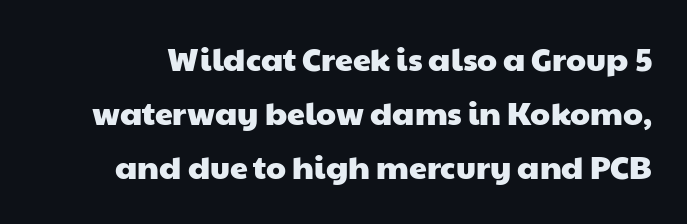
{"serif": "no", "width": "wide", "stroke_contrast": "low", "x_height": "medium", "monospaced": "no", "underline": "no", "line_spacing": "normal", "line_spacing_ratio": 1.68, "letter_spacing": "normal", "letter_spacing_em": 0.0, "glyph_px": 32}
